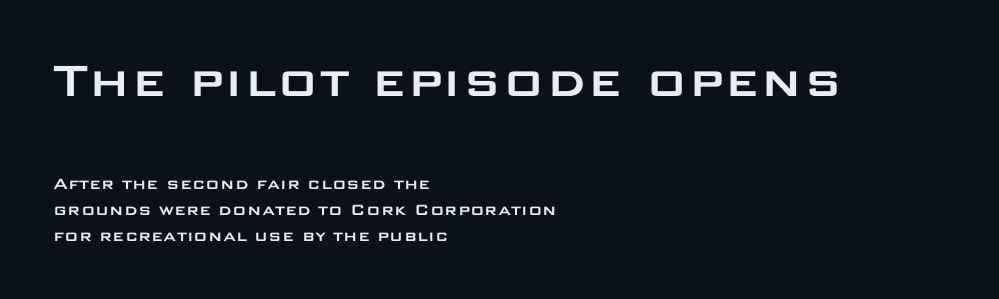
Check where the strokes stop: nothing finishes them off — pure sans. The gaps between neighbouring characters are ordinary and unremarkable. Leading: standard. You could not count columns in this text — the font is proportionally spaced.
